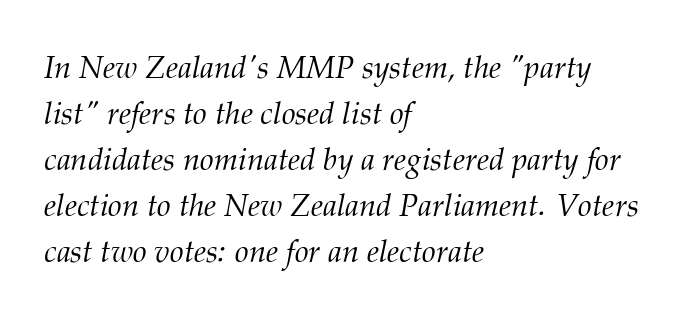
Q: Is the text bold? A: No.
Q: Is the text italic (slanted)? A: Yes, it leans right by about 12 degrees.
Q: Is the typeface a serif or a sans-serif typeface? A: Serif.
Q: Is the text underlined? A: No.
Q: How is the paragraph aligned? A: Left-aligned.
Q: Is the spacing between letters normal or unusually wide? A: Normal.
Q: Is the spacing between lines tight, normal or loose? A: Normal.
Q: Width (condensed, normal, or wide)? A: Normal.
Q: Stroke contrast? A: Medium.
Q: x-height? A: Medium.
Q: Monospaced? A: No.
